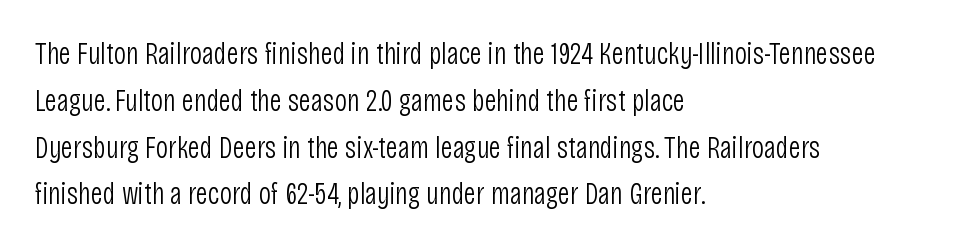
{"serif": "no", "italic": "no", "bold": "no", "weight": "light", "width": "condensed", "stroke_contrast": "low", "x_height": "large", "monospaced": "no", "underline": "no", "align": "left", "line_spacing": "normal", "line_spacing_ratio": 1.51, "letter_spacing": "normal", "letter_spacing_em": 0.0, "glyph_px": 31}
